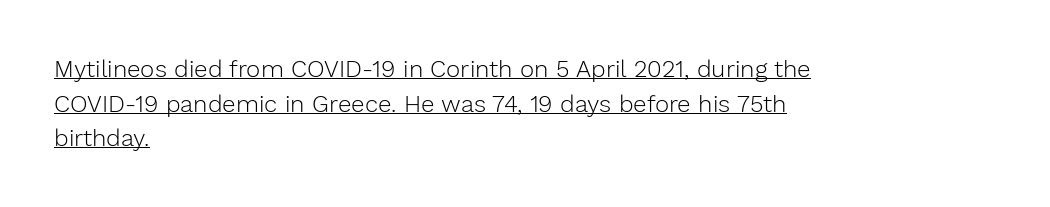
Q: Is the text bold? A: No.
Q: Is the text italic (slanted)? A: No, it is upright.
Q: Is the text underlined? A: Yes.
Q: How is the paragraph aligned? A: Left-aligned.
Q: Is the spacing between letters normal or unusually wide? A: Normal.
Q: Is the spacing between lines tight, normal or loose? A: Normal.
